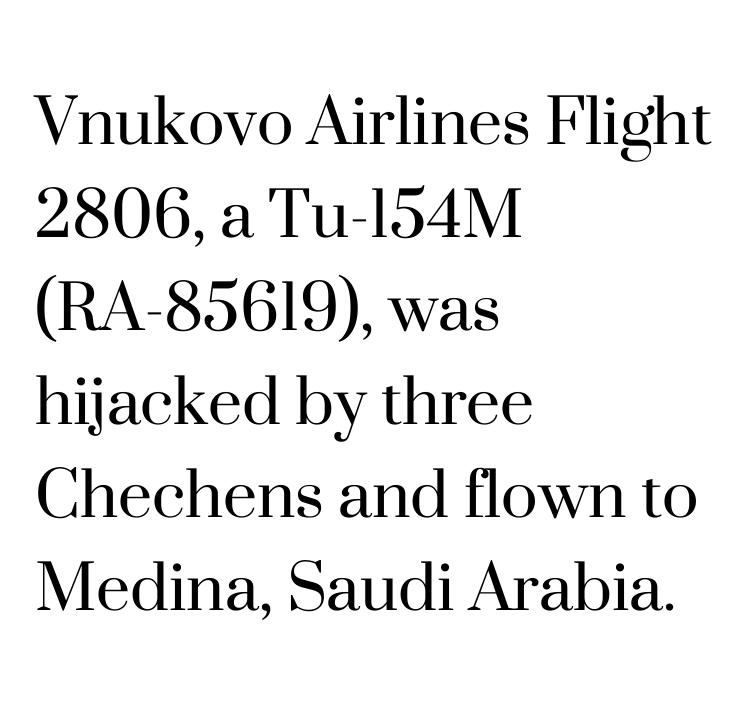
{"serif": "yes", "italic": "no", "bold": "no", "weight": "regular", "width": "normal", "stroke_contrast": "high", "x_height": "small", "monospaced": "no", "underline": "no", "align": "left", "line_spacing_ratio": 1.21, "letter_spacing": "normal", "letter_spacing_em": 0.0, "glyph_px": 77}
